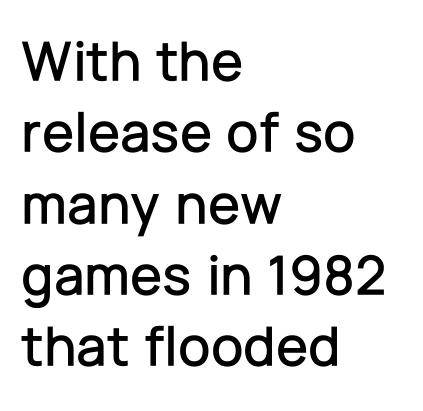
{"serif": "no", "italic": "no", "width": "normal", "stroke_contrast": "low", "x_height": "medium", "monospaced": "no", "underline": "no", "align": "left", "line_spacing_ratio": 1.23, "letter_spacing": "normal", "letter_spacing_em": 0.0, "glyph_px": 58}
